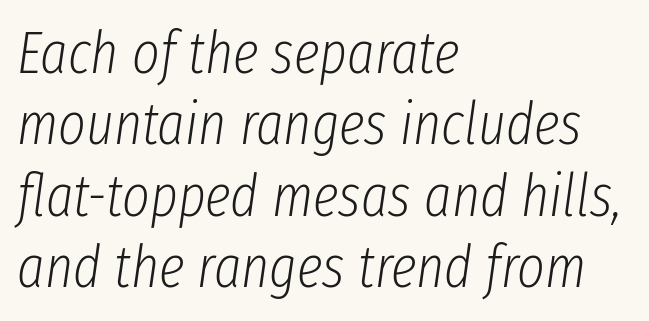
{"italic": "yes", "lean": "right", "slant_degrees": 8, "bold": "no", "weight": "light", "width": "condensed", "stroke_contrast": "low", "x_height": "medium", "monospaced": "no", "underline": "no", "align": "left", "line_spacing_ratio": 1.21, "letter_spacing": "normal", "letter_spacing_em": 0.0, "glyph_px": 59}
